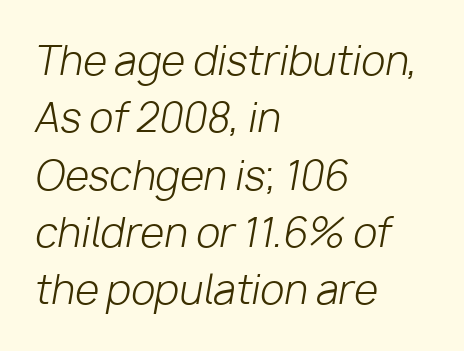
The image shows 39 px light type, italic (leaning right); set left-aligned, normal line spacing (1.47x), normal letter spacing, not underlined; low stroke contrast and a medium x-height.
